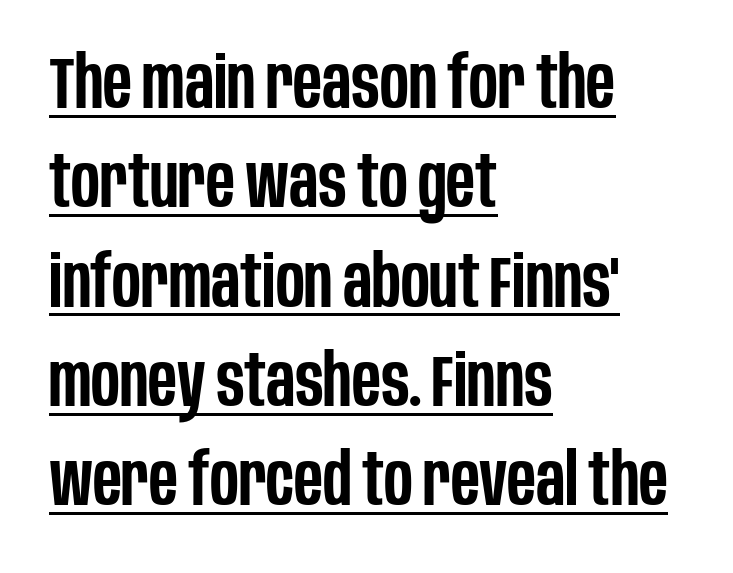
Q: Is the text bold? A: Semi-bold.
Q: Is the text italic (slanted)? A: No, it is upright.
Q: Is the typeface a serif or a sans-serif typeface? A: Sans-serif.
Q: Is the text underlined? A: Yes.
Q: How is the paragraph aligned? A: Left-aligned.
Q: Is the spacing between letters normal or unusually wide? A: Normal.
Q: Is the spacing between lines tight, normal or loose? A: Normal.
Q: Width (condensed, normal, or wide)? A: Condensed.
Q: Stroke contrast? A: Low.
Q: x-height? A: Large.
Q: Monospaced? A: No.
